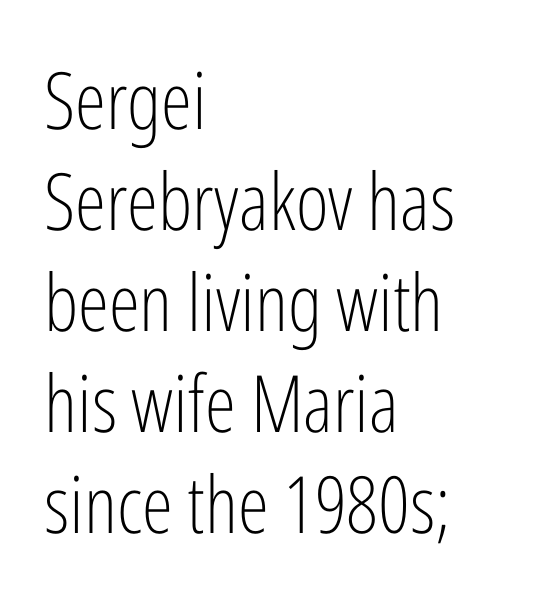
Short and long lines alike share a common starting point at left. Italic? Not at all — the glyphs are vertical. Ink coverage per letter is moderate at most. Is the letter spacing exaggerated? No — it looks like the ordinary default. Typographically, this falls in the sans-serif category. Underline: absent.
